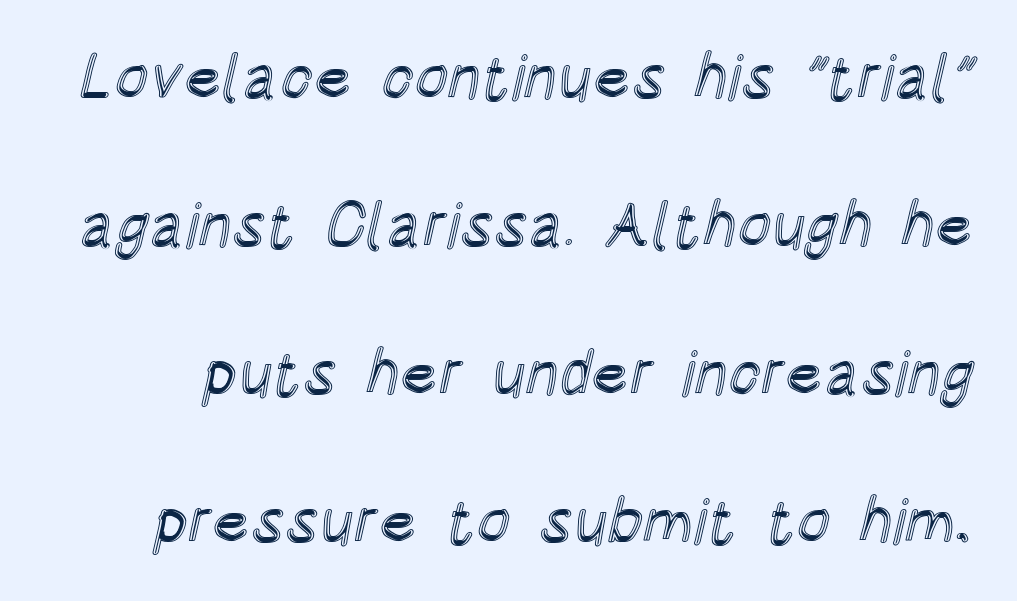
Q: Is the text italic (slanted)? A: Yes.
Q: Is the text underlined? A: No.
Q: Is the spacing between letters normal or unusually wide? A: Normal.
Q: Is the spacing between lines tight, normal or loose? A: Loose.
Q: Width (condensed, normal, or wide)? A: Condensed.
Q: x-height? A: Large.
Q: Monospaced? A: No.
